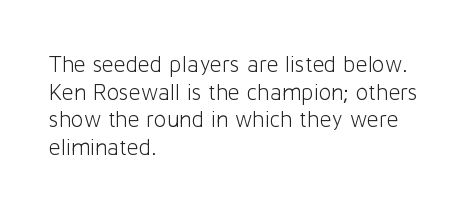
The image shows 23 px text type, upright; set left-aligned, line spacing 1.2x, normal letter spacing, not underlined.
